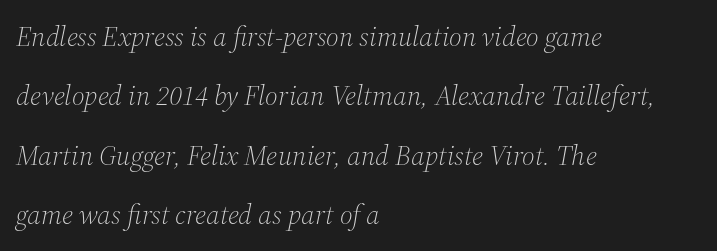
The image shows 28 px light serif type, italic (leaning right); set left-aligned, loose line spacing (2.12x), normal letter spacing, not underlined; medium stroke contrast and a medium x-height.
